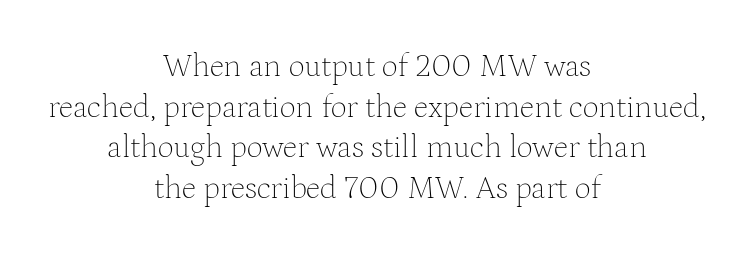
The image shows 32 px thin serif type, upright; set centered, normal line spacing (1.27x), normal letter spacing, not underlined; medium stroke contrast and a medium x-height.
